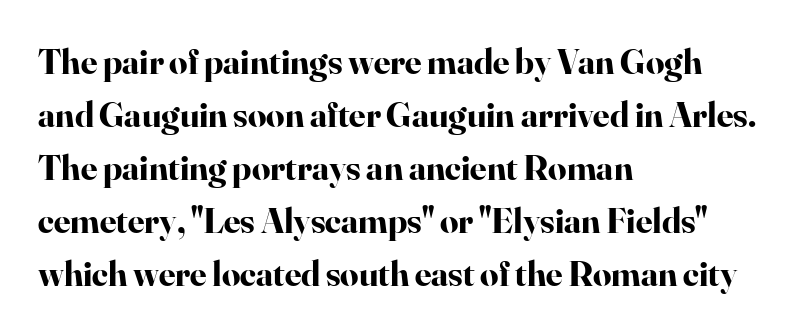
{"serif": "yes", "italic": "no", "bold": "yes", "weight": "bold", "width": "normal", "stroke_contrast": "high", "x_height": "small", "monospaced": "no", "underline": "no", "align": "left", "line_spacing": "normal", "line_spacing_ratio": 1.47, "letter_spacing": "normal", "letter_spacing_em": 0.0, "glyph_px": 36}
